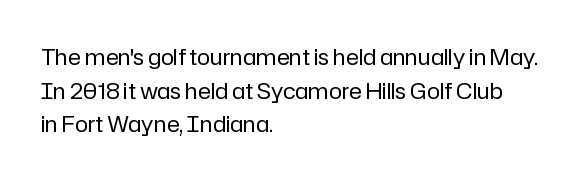
Unbolded letterforms with no extra heft. The letterforms sit shoulder to shoulder at normal distance. Line spacing here is normal. Glance below the letters and you will spot only blank space. Visually the block forms a straight wall on the left and a jagged coastline on the right.
